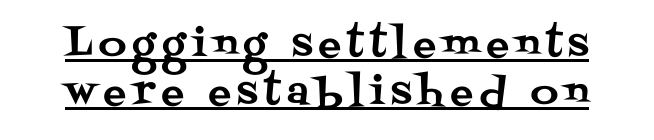
Q: Is the text italic (slanted)? A: No, it is upright.
Q: Is the typeface a serif or a sans-serif typeface? A: Serif.
Q: Is the text underlined? A: Yes.
Q: How is the paragraph aligned? A: Centered.
Q: Is the spacing between lines tight, normal or loose? A: Normal.
Q: Width (condensed, normal, or wide)? A: Normal.
Q: Stroke contrast? A: Medium.
Q: x-height? A: Large.
Q: Monospaced? A: No.
